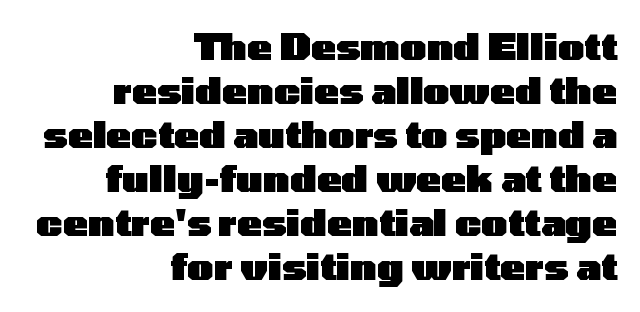
{"serif": "no", "italic": "no", "bold": "yes", "weight": "heavy", "width": "wide", "stroke_contrast": "low", "x_height": "medium", "monospaced": "no", "underline": "no", "align": "right", "line_spacing_ratio": 1.19, "letter_spacing": "normal", "letter_spacing_em": 0.0, "glyph_px": 37}
